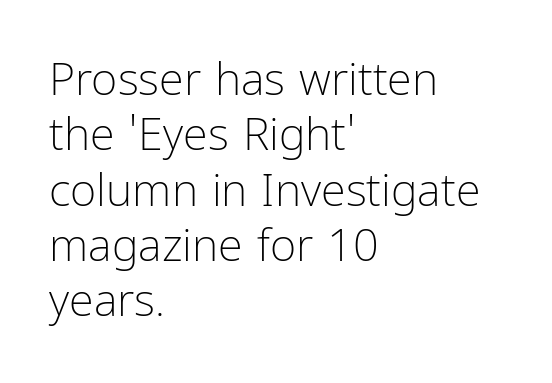
The weight would be labelled regular, book, light, or lighter still. Nobody touched the tracking dial on this one. Note the varied advance widths — an 'i' is clearly narrower than an 'm'. The type family on display is of the sans-serif kind. The foot of each line stays bare and open. This sample uses an upright cut, with every glyph sitting square on the baseline.
